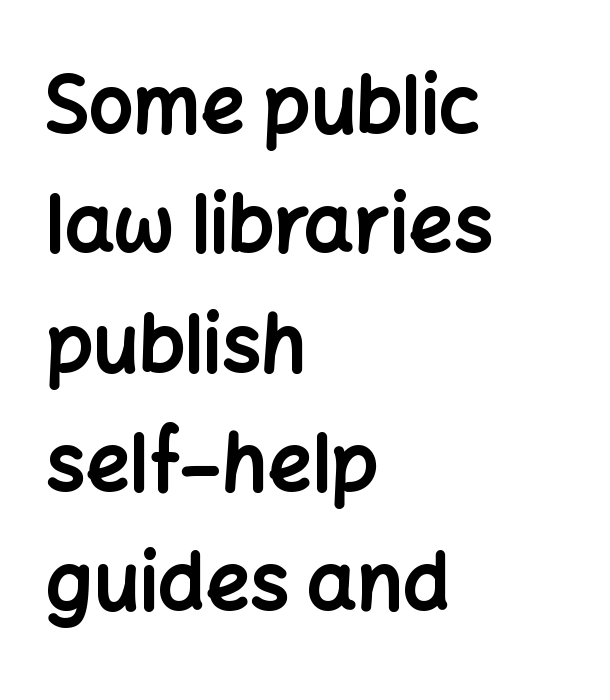
The image shows 78 px bold sans-serif type, upright; set left-aligned, normal line spacing (1.53x), normal letter spacing, not underlined; low stroke contrast and a medium x-height.
